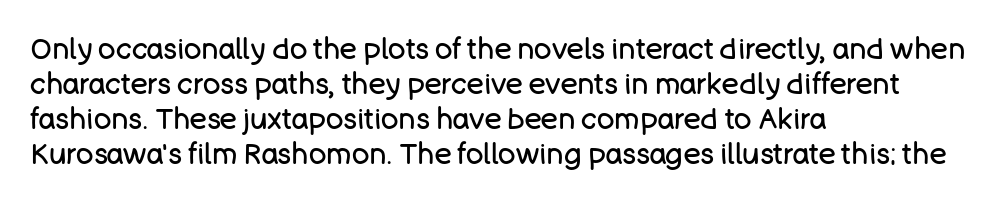
{"serif": "no", "italic": "no", "bold": "no", "weight": "regular", "width": "normal", "stroke_contrast": "low", "x_height": "large", "monospaced": "no", "underline": "no", "align": "left", "line_spacing_ratio": 1.21, "letter_spacing": "normal", "letter_spacing_em": 0.0, "glyph_px": 29}
